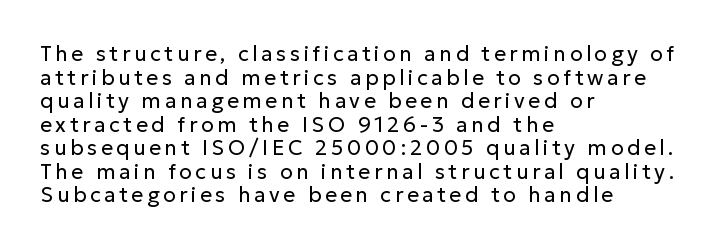
The image shows 21 px text type, upright; set left-aligned, tight line spacing (1.12x), not underlined.
